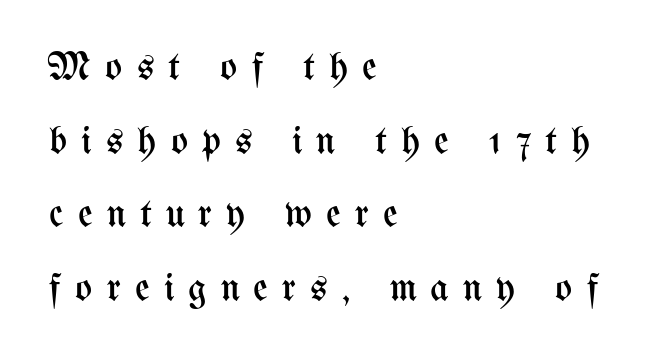
This reads as an unemphasized weight, regular at the heaviest. The passage shown is not underscored anywhere. This is the regular roman posture of the typeface. The compositor pushed each line to the left boundary. Is this a fixed-width face? No — the glyphs have proportional, varying widths. Honestly, the letter spacing is so wide it's the main thing you notice.
